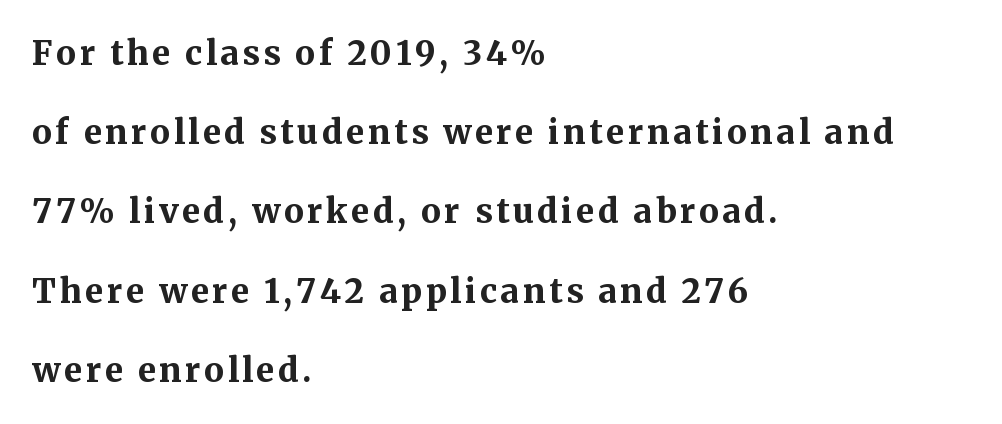
Each letter keeps its own natural width here, so spacing adapts to shape. Weight check: bold — yes, fully. Each row of text sits above clean, open space. Horizontal alignment here is leftward, the default for most running prose. Italic: no, the glyphs are upright roman. Vertical spacing — loose.
